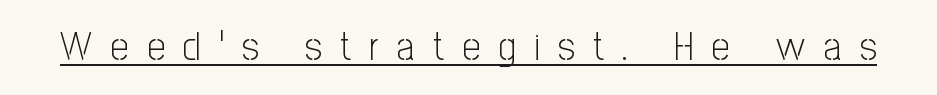
The image shows 40 px light, condensed sans-serif type, upright; set unusually wide letter spacing (+0.46 em), underlined; low stroke contrast and a medium x-height.
